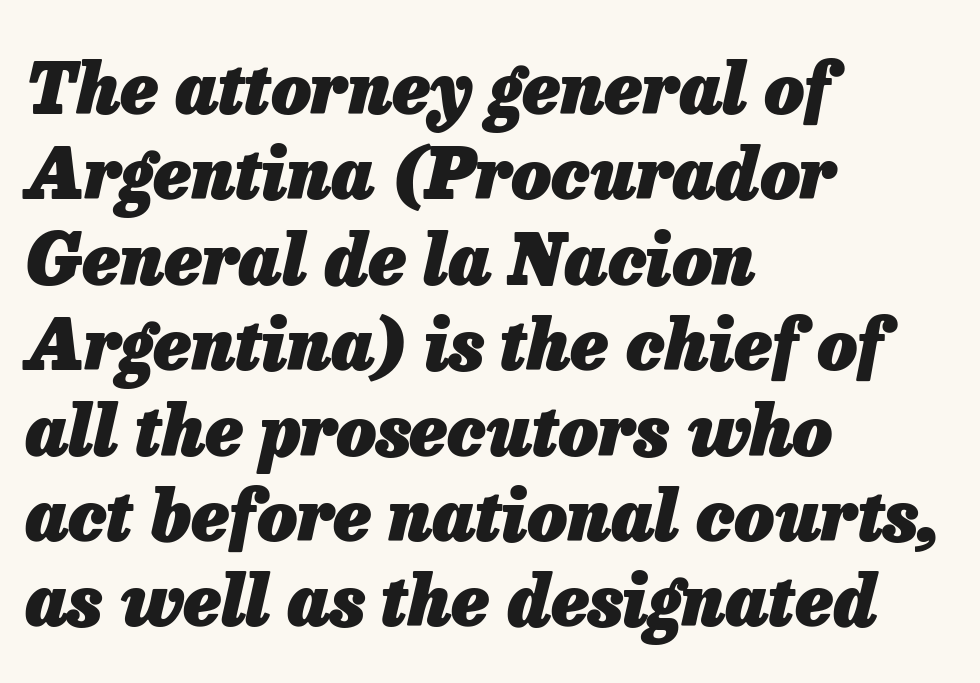
Q: Is the text bold? A: Yes.
Q: Is the text italic (slanted)? A: Yes, it leans right by about 13 degrees.
Q: Is the text underlined? A: No.
Q: How is the paragraph aligned? A: Left-aligned.
Q: Is the spacing between letters normal or unusually wide? A: Normal.
Q: Width (condensed, normal, or wide)? A: Normal.
Q: Stroke contrast? A: Low.
Q: x-height? A: Medium.
Q: Monospaced? A: No.
